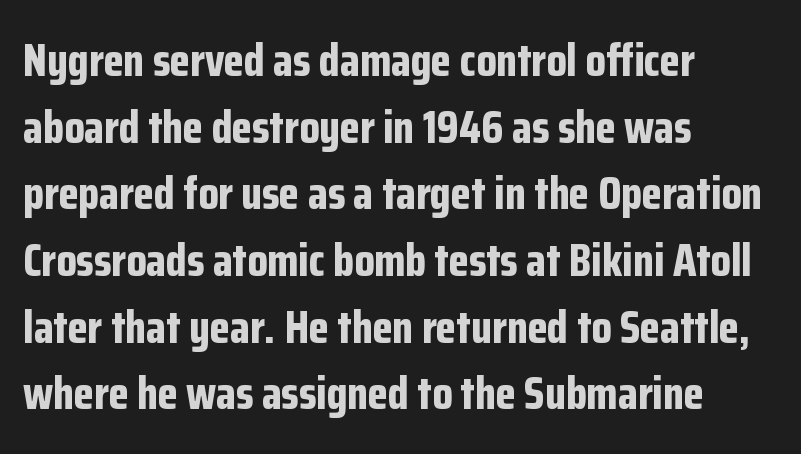
Q: Is the text bold? A: Yes.
Q: Is the text italic (slanted)? A: No, it is upright.
Q: Is the typeface a serif or a sans-serif typeface? A: Sans-serif.
Q: Is the text underlined? A: No.
Q: How is the paragraph aligned? A: Left-aligned.
Q: Is the spacing between letters normal or unusually wide? A: Normal.
Q: Is the spacing between lines tight, normal or loose? A: Normal.
Q: Width (condensed, normal, or wide)? A: Condensed.
Q: Stroke contrast? A: Low.
Q: x-height? A: Medium.
Q: Monospaced? A: No.
